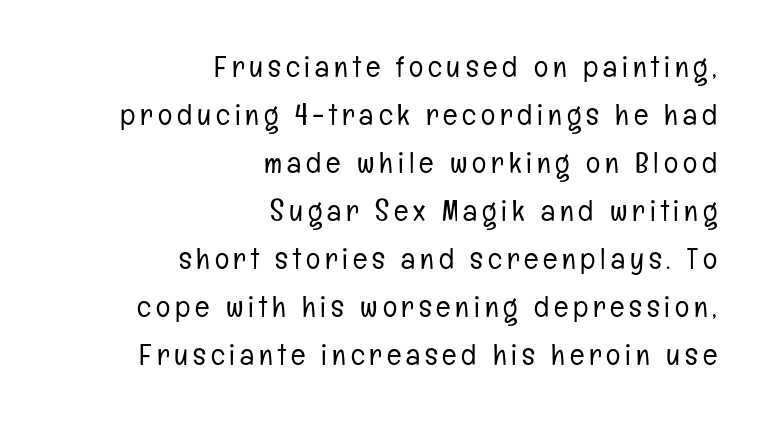
The letters advance in unequal steps, a hallmark of proportional type. Italic: no, the glyphs are upright roman. This rendering employs a face without finishing strokes, i.e., a sans-serif. The words here are not underlined.
